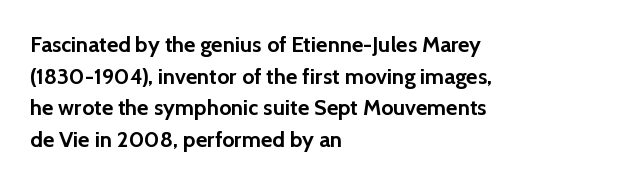
The image shows 22 px bold type, upright; set left-aligned, normal line spacing (1.44x), normal letter spacing, not underlined.
